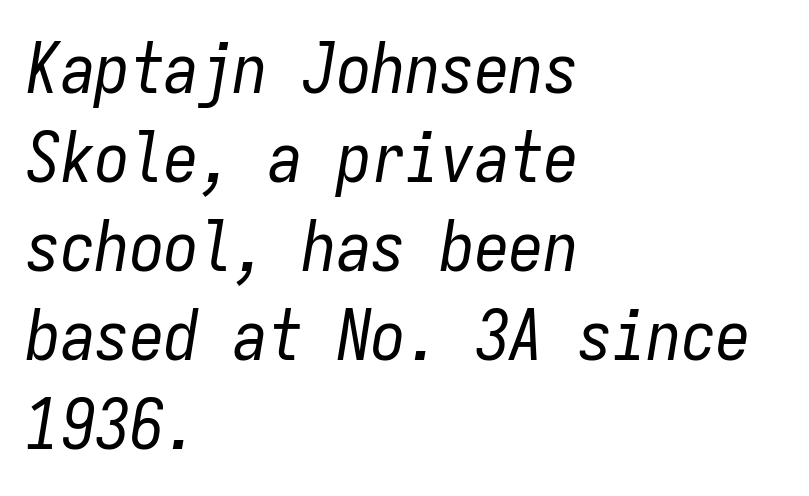
The letters march in equal steps, a hallmark of fixed-pitch type. Here the glyphs are tracked normally, forming tight word shapes. Lines of text with bare space underneath. The typeface has the unassuming heft of standard copy or less. Caption: multi-line text, flush left, ragged right.
